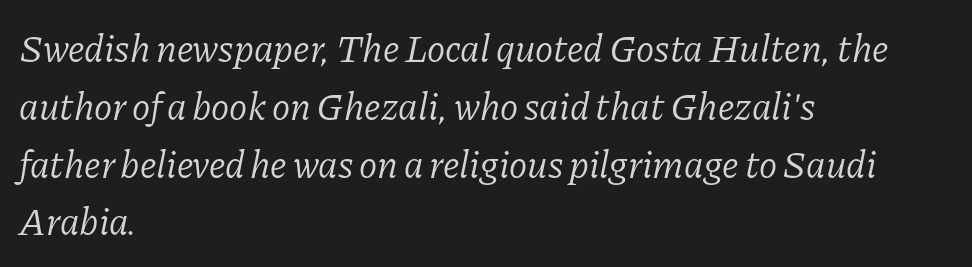
Weight: in the light-to-regular range. Each line starts at the same left margin while the right side varies. An italicized treatment has been applied to the whole sample. Students, observe: this is what conventionally led text looks like. Unlike a clean sans, this face finishes its strokes with serifs.
